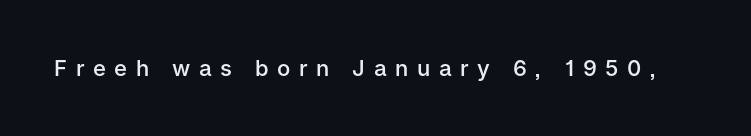
The image shows 22 px text type, upright; set unusually wide letter spacing (+0.39 em), not underlined.
